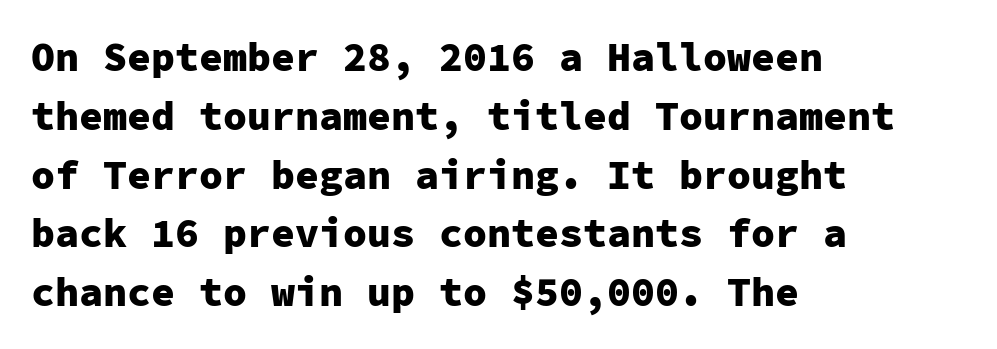
The passage shown is typeset with a sans-serif family. No word sits above an underline. Is this a fixed-width face? Yes — each glyph sits in an identical cell. You could call the tracking neutral — neither tight nor loose. Alignment: flush left. Vertically, the passage feels balanced, rows spaced as you'd expect.
